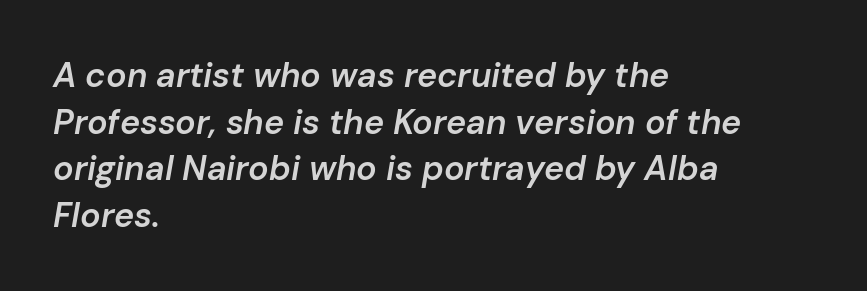
Q: Is the text bold? A: Semi-bold.
Q: Is the text italic (slanted)? A: Yes, it leans right by about 10 degrees.
Q: Is the text underlined? A: No.
Q: How is the paragraph aligned? A: Left-aligned.
Q: Is the spacing between letters normal or unusually wide? A: Normal.
Q: Is the spacing between lines tight, normal or loose? A: Normal.
Q: Width (condensed, normal, or wide)? A: Normal.
Q: Stroke contrast? A: Low.
Q: x-height? A: Medium.
Q: Monospaced? A: No.
